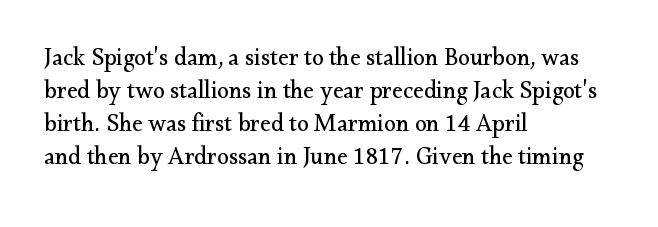
Q: Is the text bold? A: No.
Q: Is the text italic (slanted)? A: No, it is upright.
Q: Is the text underlined? A: No.
Q: How is the paragraph aligned? A: Left-aligned.
Q: Is the spacing between letters normal or unusually wide? A: Normal.
Q: Is the spacing between lines tight, normal or loose? A: Normal.
